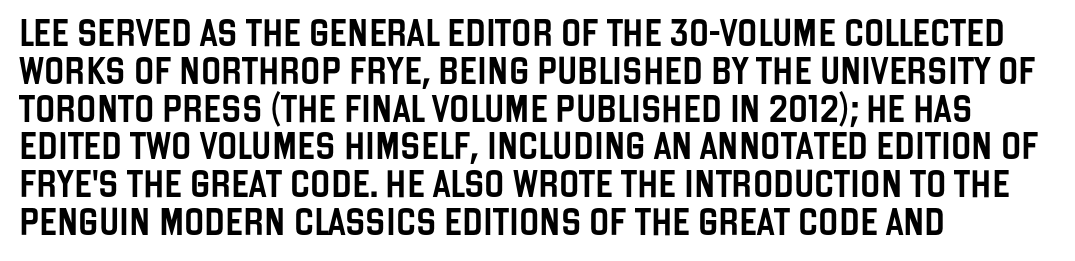
{"italic": "no", "underline": "no", "align": "left", "line_spacing": "normal", "line_spacing_ratio": 1.4, "letter_spacing": "normal", "letter_spacing_em": 0.0, "glyph_px": 27}
